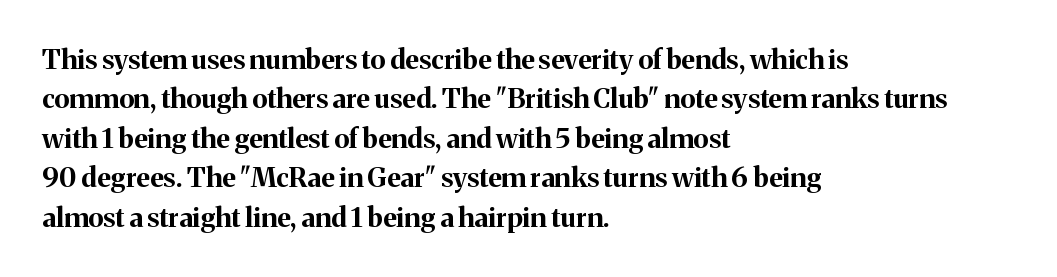
Q: Is the text bold? A: Yes.
Q: Is the text italic (slanted)? A: No, it is upright.
Q: Is the text underlined? A: No.
Q: How is the paragraph aligned? A: Left-aligned.
Q: Is the spacing between letters normal or unusually wide? A: Normal.
Q: Is the spacing between lines tight, normal or loose? A: Normal.
